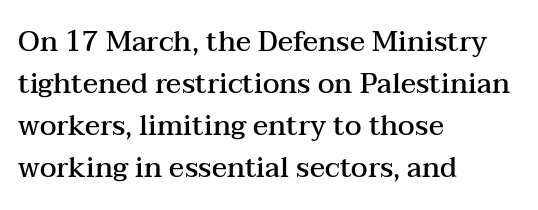
{"serif": "yes", "italic": "no", "bold": "semi", "weight": "semibold", "width": "wide", "stroke_contrast": "medium", "x_height": "medium", "monospaced": "no", "underline": "no", "align": "left", "line_spacing": "normal", "line_spacing_ratio": 1.5, "letter_spacing": "normal", "letter_spacing_em": 0.0, "glyph_px": 28}
